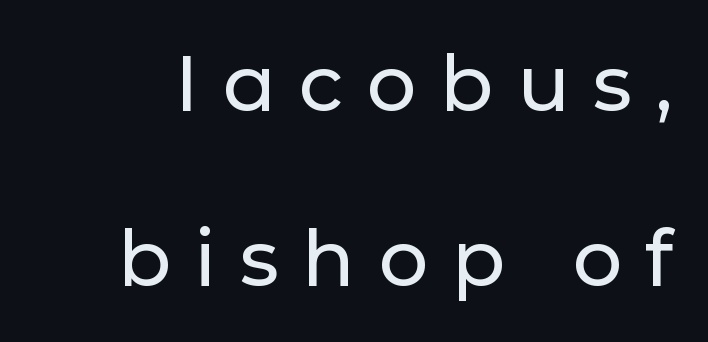
The image shows 78 px sans-serif type, upright; set loose line spacing (2.25x), unusually wide letter spacing (+0.3 em), not underlined; low stroke contrast and a medium x-height.
